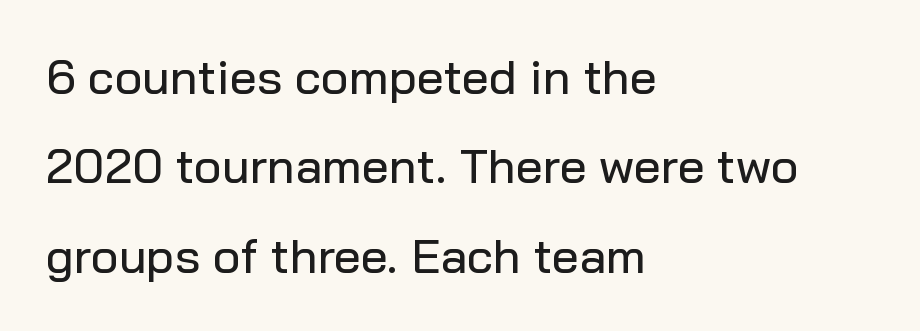
The image shows 48 px sans-serif type, upright; set left-aligned, line spacing 1.86x, normal letter spacing, not underlined; low stroke contrast and a medium x-height.
